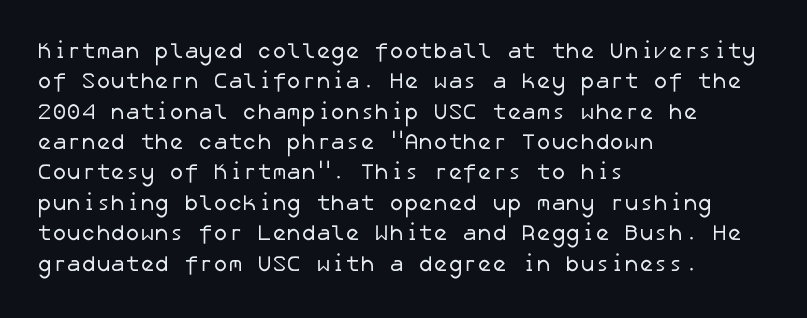
These lines sit exactly where default settings would place them. Summary of weight: not heavy and not bold. Each word holds together tightly as a unit, with standard inter-letter gaps. Anything drawn beneath the words? Only blank space. Compared with a centered layout, this one pins lines to the left instead.
